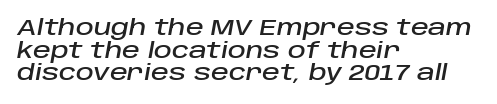
Here the glyphs are tracked normally, forming tight word shapes. The face used here has a pronounced slope to its letters. Casual observation: everything's shoved over to the left. The zone under the glyphs is completely vacant.
